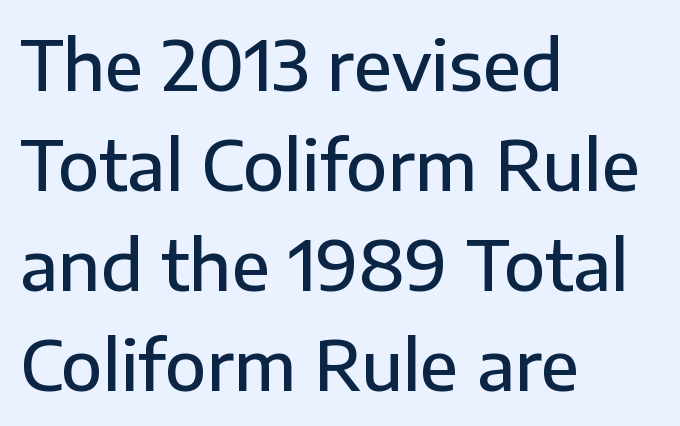
The letterforms sit shoulder to shoulder at normal distance. If you drew a ruler down the left edge, every line would touch it. The specimen omits any rule beneath the text block's lines. Each letter keeps its own natural width here, so spacing adapts to shape. The letters stand straight up with perfectly vertical stems. Is this a sans? Yes — the strokes have no serifs.
